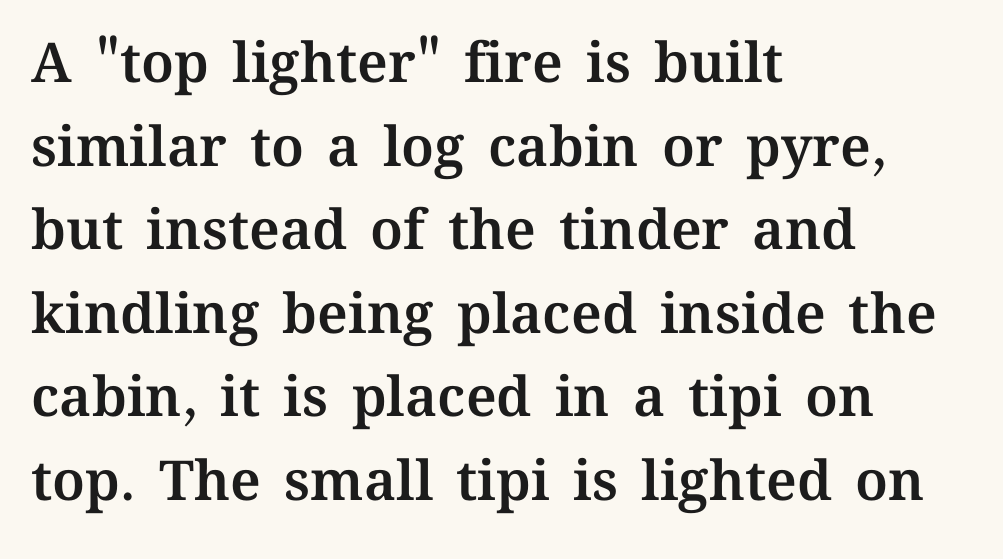
The image shows 55 px text type, upright; set left-aligned, normal line spacing (1.52x), normal letter spacing, not underlined; medium stroke contrast and a medium x-height.
